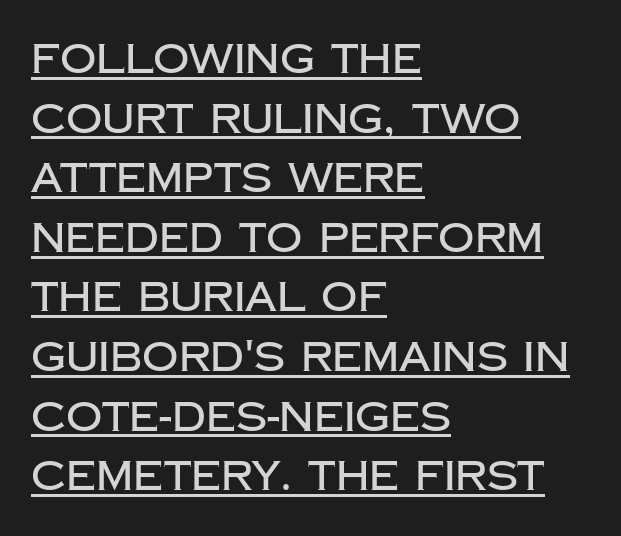
The rendering uses natural spacing where letterforms have individual widths. The characters display no serif detailing; their extremities are plain. The paragraph shown leans on its left margin. If you measured baseline to baseline, you'd find a middling distance. A baseline rule has been typeset under these characters.
